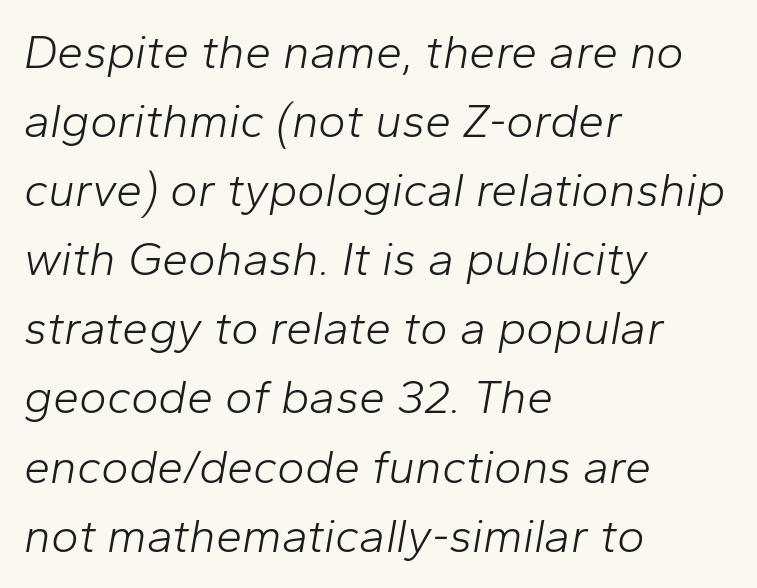
The rendering uses natural spacing where letterforms have individual widths. Every character sits at an angle, as italics do. The strip under each line holds only bare page. This rendering uses left alignment, leaving the right contour irregular. Standard letterfit; no display-style spreading of the glyphs. One glance says typical: line gaps are just what's usual.
